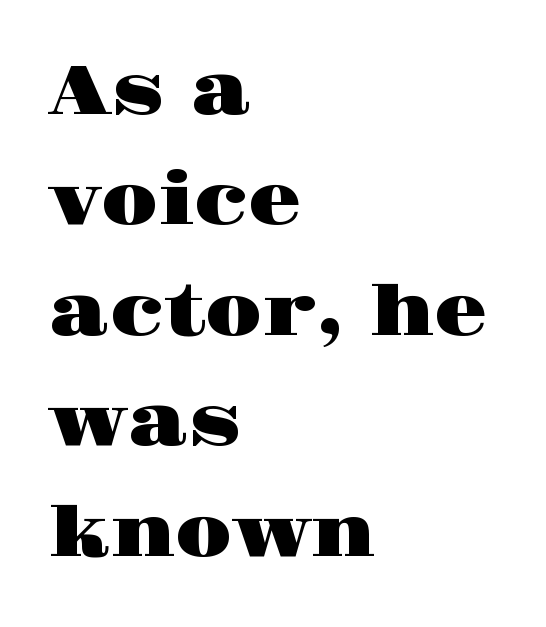
The image shows 69 px wide serif type, upright; set left-aligned, normal line spacing (1.6x), normal letter spacing, not underlined; high stroke contrast and a large x-height.
